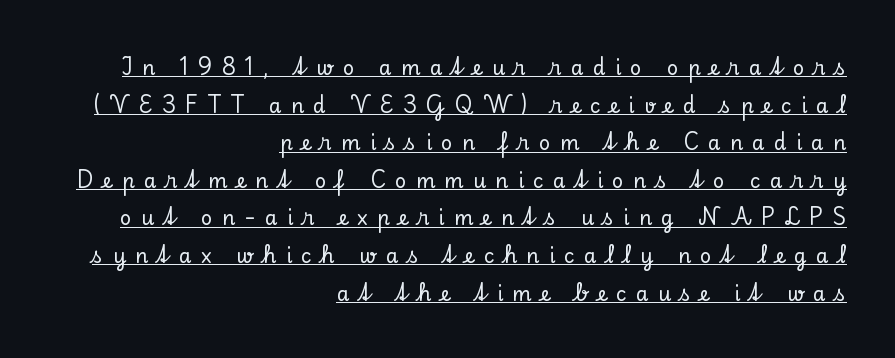
Q: Is the text italic (slanted)? A: No, it is upright.
Q: Is the text underlined? A: Yes.
Q: How is the paragraph aligned? A: Right-aligned.
Q: Is the spacing between letters normal or unusually wide? A: Unusually wide.
